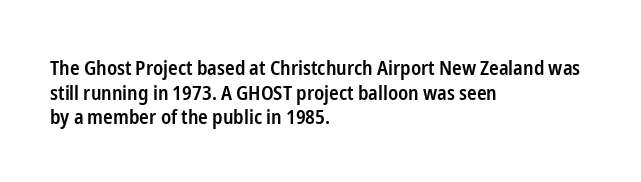
Q: Is the text bold? A: Semi-bold.
Q: Is the text italic (slanted)? A: No, it is upright.
Q: Is the text underlined? A: No.
Q: How is the paragraph aligned? A: Left-aligned.
Q: Is the spacing between letters normal or unusually wide? A: Normal.
